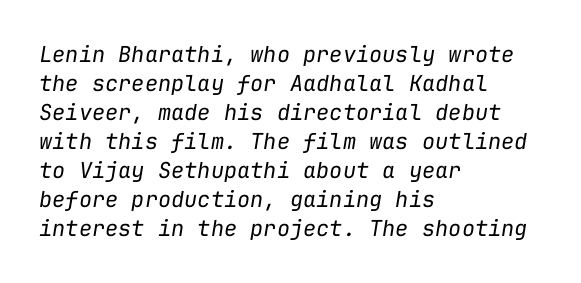
Q: Is the text bold? A: No.
Q: Is the text italic (slanted)? A: Yes, it leans right by about 9 degrees.
Q: Is the text underlined? A: No.
Q: How is the paragraph aligned? A: Left-aligned.
Q: Is the spacing between letters normal or unusually wide? A: Normal.
Q: Is the spacing between lines tight, normal or loose? A: Normal.
